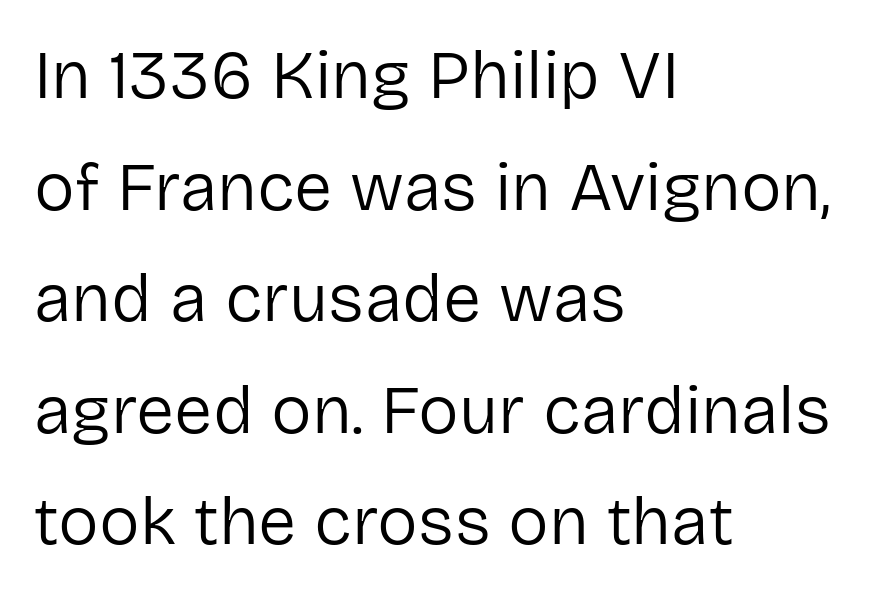
This sample uses a sans-serif face. The letters look calm and open, with moderate or lighter stems. This sample uses plain, unmodified letter spacing. Notice how the stems are strictly vertical — no italics here. The passage shown is typed in a proportional face where columns would drift.
